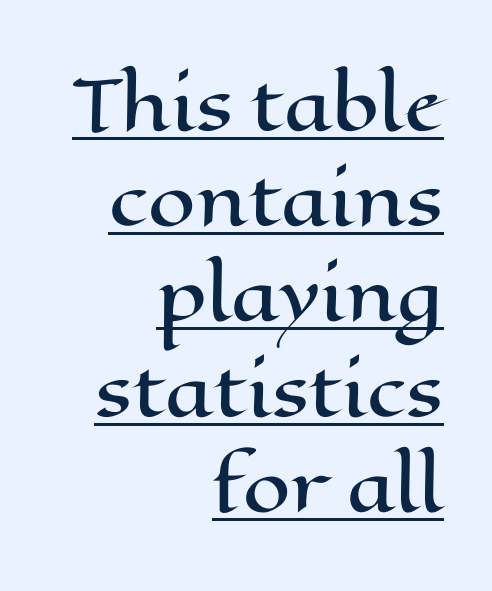
{"italic": "no", "width": "wide", "stroke_contrast": "high", "x_height": "medium", "monospaced": "no", "underline": "yes", "align": "right", "line_spacing": "normal", "line_spacing_ratio": 1.4, "letter_spacing": "normal", "letter_spacing_em": 0.0, "glyph_px": 68}
